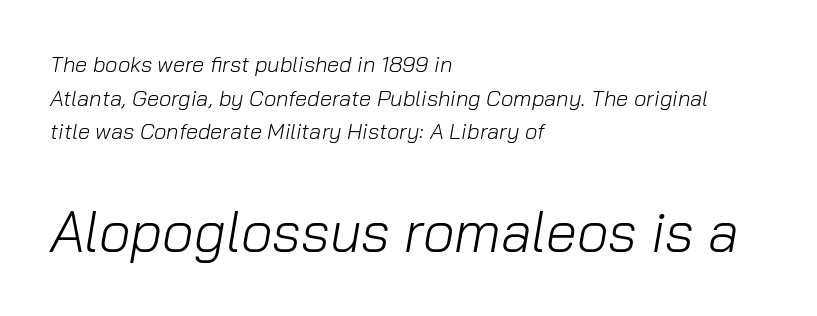
Caption: face not bold, strokes unweighted. No word sits above an underline. The ragged edge is on the right, which tells us the setting is flush left. The block of text has a typical density, with ordinary space between rows. The composition opens small and finishes big.
